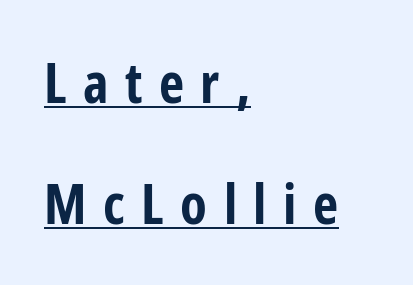
{"serif": "no", "italic": "no", "bold": "yes", "weight": "bold", "width": "condensed", "stroke_contrast": "low", "x_height": "medium", "monospaced": "no", "underline": "yes", "align": "left", "line_spacing": "loose", "line_spacing_ratio": 2.2, "letter_spacing": "wide", "letter_spacing_em": 0.3, "glyph_px": 55}
